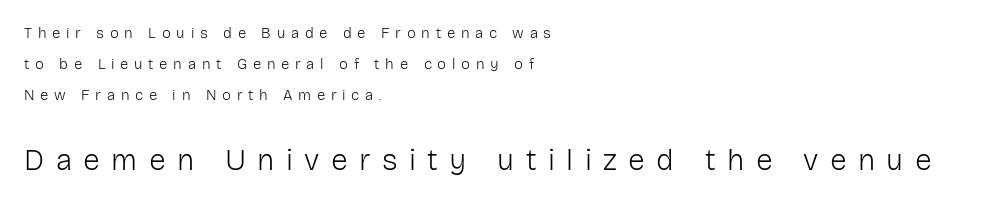
Q: Is the text bold? A: No.
Q: Is the text italic (slanted)? A: No, it is upright.
Q: Is the typeface a serif or a sans-serif typeface? A: Sans-serif.
Q: Is the text underlined? A: No.
Q: How is the paragraph aligned? A: Left-aligned.
Q: Is the spacing between letters normal or unusually wide? A: Unusually wide.
Q: Is the spacing between lines tight, normal or loose? A: Loose.
Q: Which block of text is set in a larger size, the first (top) or the second (bottom)? A: The second (bottom) one.
Q: Width (condensed, normal, or wide)? A: Normal.
Q: Stroke contrast? A: Low.
Q: x-height? A: Medium.
Q: Monospaced? A: No.
